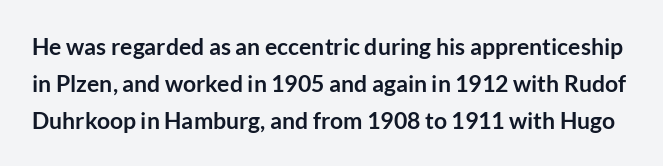
{"italic": "no", "bold": "yes", "underline": "no", "line_spacing": "normal", "line_spacing_ratio": 1.6, "letter_spacing": "normal", "letter_spacing_em": 0.0, "glyph_px": 23}
